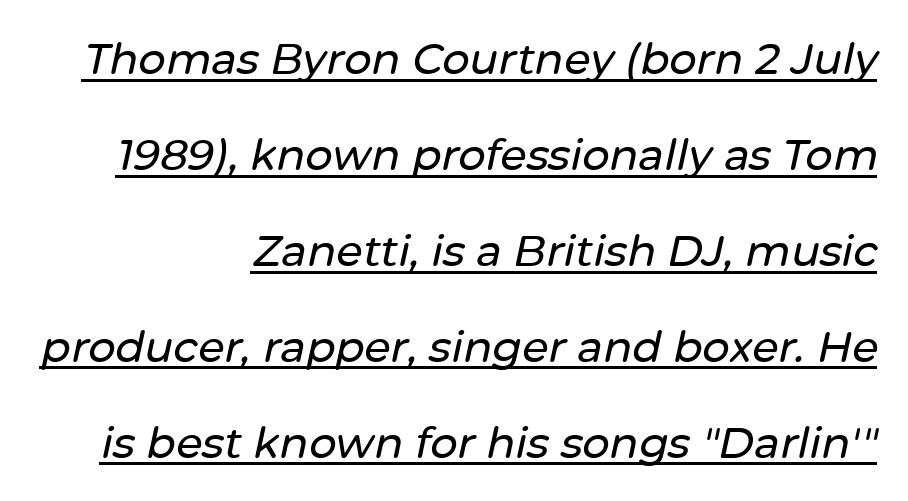
Do the characters align in a grid? No, the font is proportional. This sample uses an oblique cut, with every glyph tilted off the vertical. The typesetter chose a ragged-left arrangement here. The sample's only ornament is a line tracing under the words.
